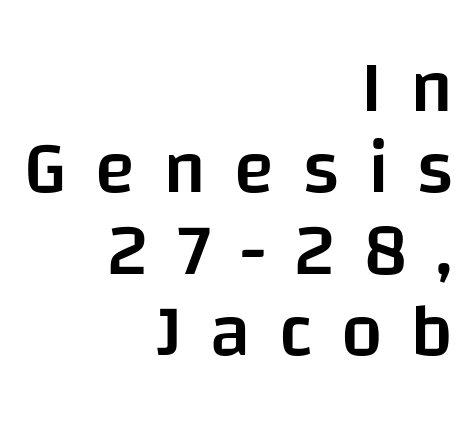
{"serif": "no", "italic": "no", "bold": "semi", "weight": "semibold", "width": "normal", "stroke_contrast": "low", "x_height": "large", "monospaced": "no", "underline": "no", "align": "right", "line_spacing": "tight", "line_spacing_ratio": 1.1, "letter_spacing": "wide", "letter_spacing_em": 0.38, "glyph_px": 74}
